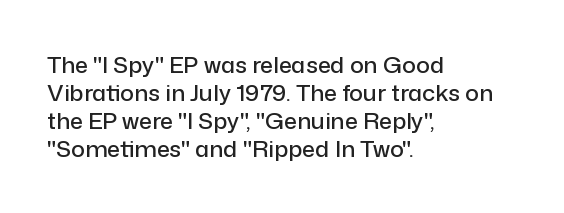
{"italic": "no", "underline": "no", "align": "left", "line_spacing_ratio": 1.22, "letter_spacing": "normal", "letter_spacing_em": 0.0, "glyph_px": 23}
